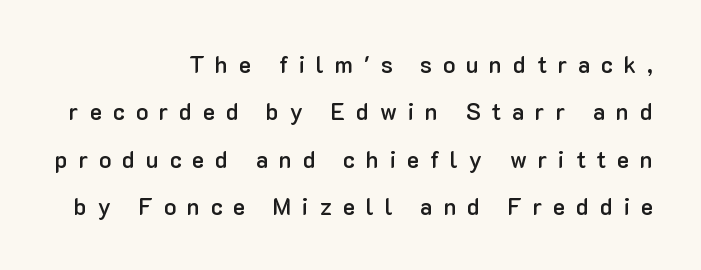
The image shows 23 px text type, upright; set right-aligned, loose line spacing (2.06x), unusually wide letter spacing (+0.47 em), not underlined.
